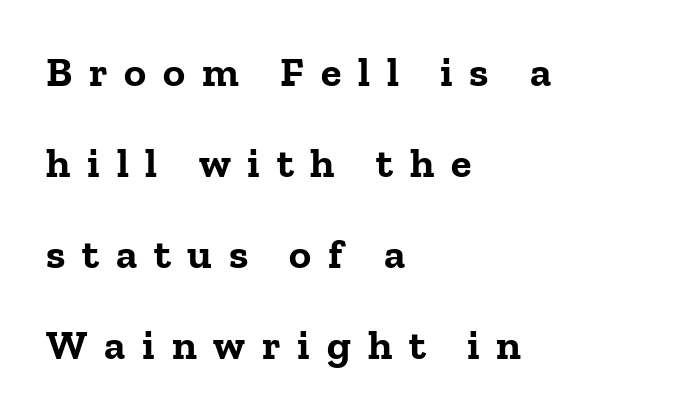
Q: Is the text bold? A: Yes.
Q: Is the text italic (slanted)? A: No, it is upright.
Q: Is the typeface a serif or a sans-serif typeface? A: Serif.
Q: Is the text underlined? A: No.
Q: How is the paragraph aligned? A: Left-aligned.
Q: Is the spacing between letters normal or unusually wide? A: Unusually wide.
Q: Is the spacing between lines tight, normal or loose? A: Loose.
Q: Width (condensed, normal, or wide)? A: Normal.
Q: Stroke contrast? A: Low.
Q: x-height? A: Medium.
Q: Monospaced? A: No.
